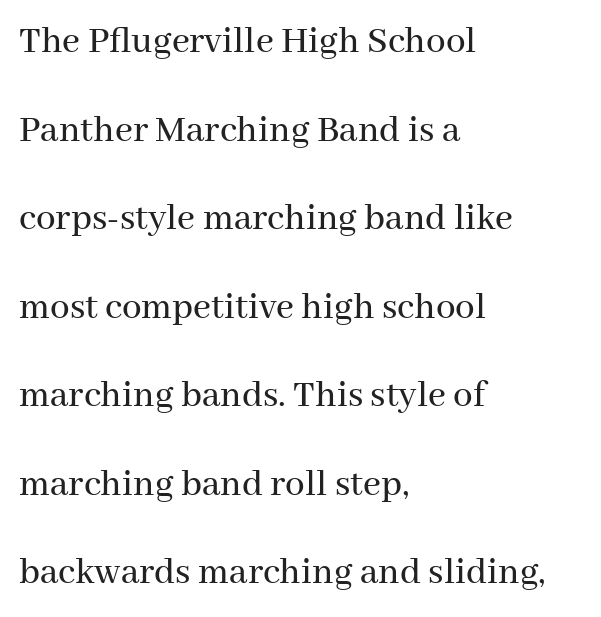
The image shows 39 px serif type, upright; set left-aligned, loose line spacing (2.27x), normal letter spacing, not underlined; medium stroke contrast and a medium x-height.
